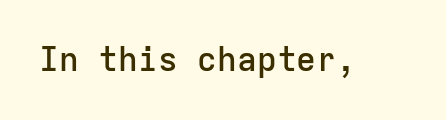
{"serif": "no", "italic": "no", "bold": "semi", "weight": "semibold", "width": "normal", "stroke_contrast": "low", "x_height": "medium", "monospaced": "yes", "underline": "no", "letter_spacing": "normal", "letter_spacing_em": 0.0, "glyph_px": 33}
